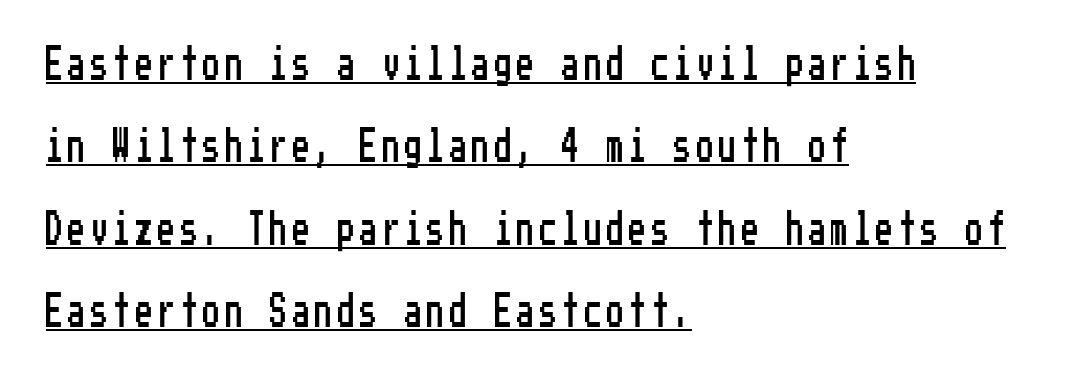
{"serif": "no", "italic": "no", "width": "condensed", "stroke_contrast": "low", "x_height": "medium", "underline": "yes", "align": "left", "line_spacing": "loose", "line_spacing_ratio": 2.42, "glyph_px": 34}
